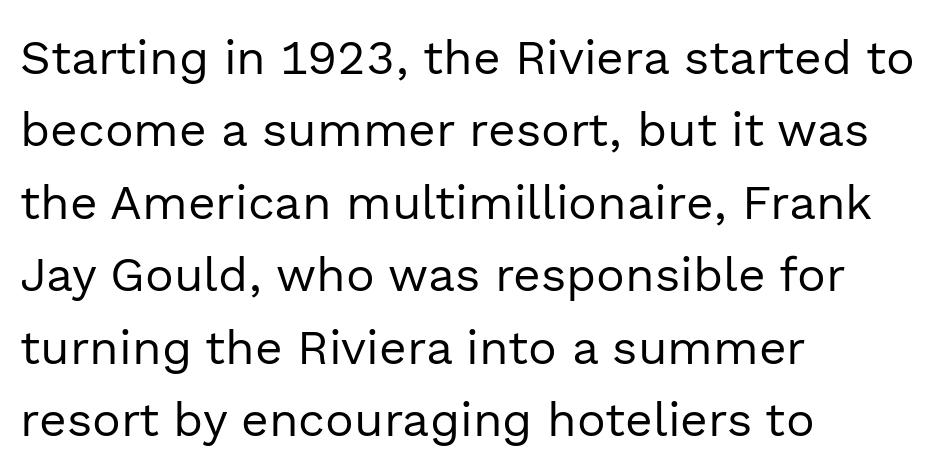
Reading down the block, your eye returns to a fixed left position each line. Weight: regular or lighter. It's the straight-up-and-down kind of type. The space between consecutive lines is moderate. The foot of each line stays bare and open.
